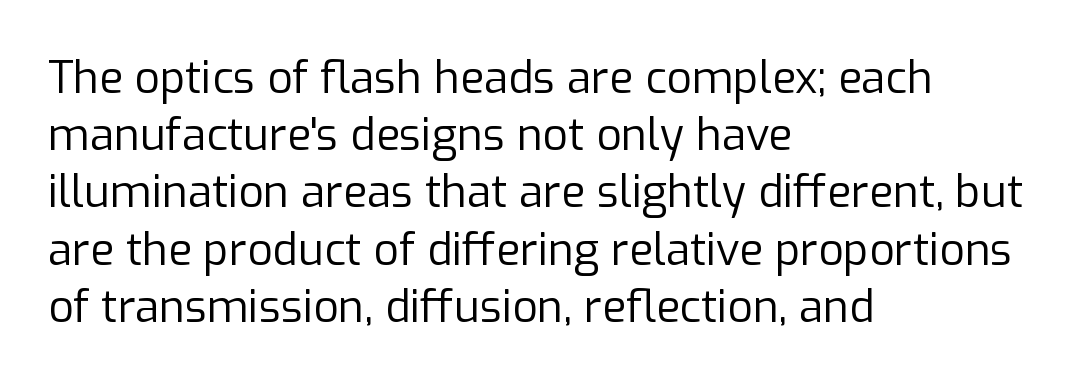
Q: Is the text bold? A: No.
Q: Is the text italic (slanted)? A: No, it is upright.
Q: Is the typeface a serif or a sans-serif typeface? A: Sans-serif.
Q: Is the text underlined? A: No.
Q: How is the paragraph aligned? A: Left-aligned.
Q: Is the spacing between letters normal or unusually wide? A: Normal.
Q: Is the spacing between lines tight, normal or loose? A: Normal.
Q: Width (condensed, normal, or wide)? A: Normal.
Q: Stroke contrast? A: Low.
Q: x-height? A: Medium.
Q: Monospaced? A: No.
